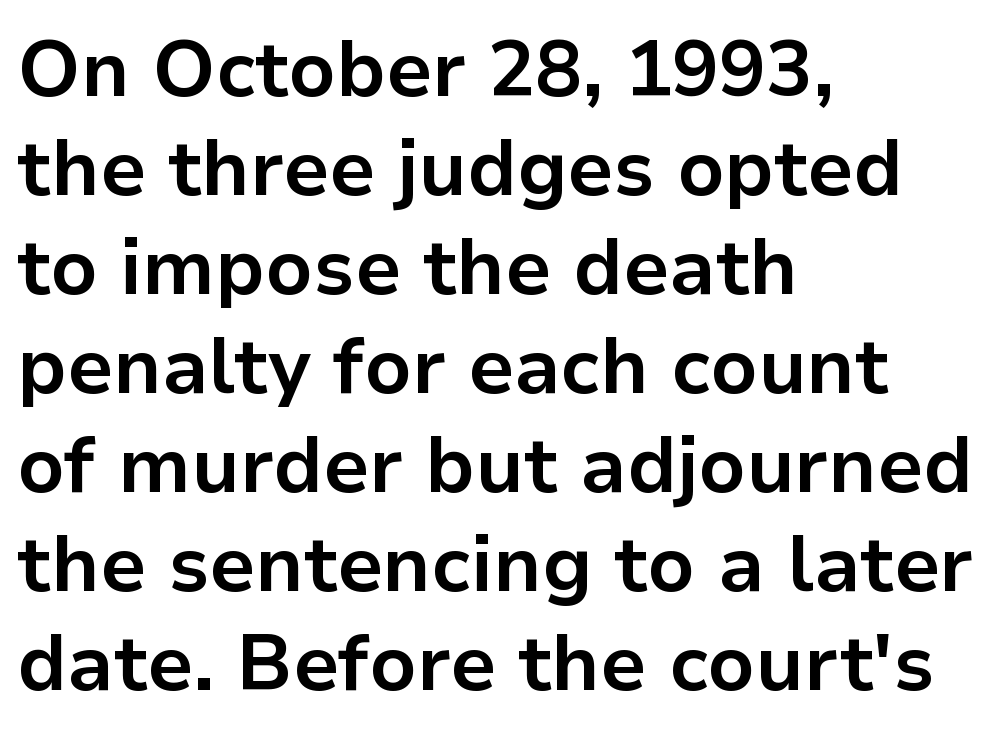
{"serif": "no", "italic": "no", "bold": "yes", "weight": "bold", "width": "normal", "stroke_contrast": "low", "x_height": "medium", "monospaced": "no", "underline": "no", "align": "left", "line_spacing": "normal", "line_spacing_ratio": 1.27, "letter_spacing": "normal", "letter_spacing_em": 0.0, "glyph_px": 78}
